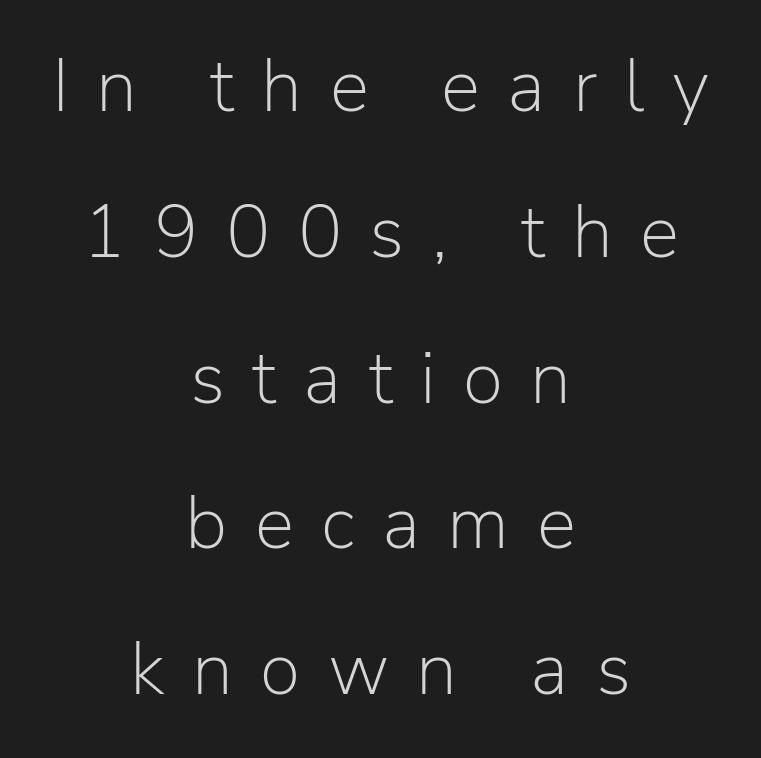
Observe the absence of serifs on each vertical stroke in this sample. Observe the wide spacing: letters keep a clear distance from each other. The space directly below the letters is spotless. The face looks like a standard text weight, possibly lighter. Every stem runs plumb, perpendicular to the baseline.
